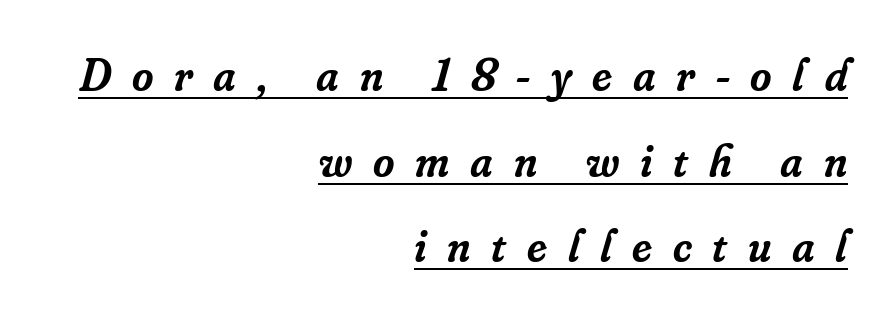
The image shows 46 px semibold serif type, italic (leaning right); set right-aligned, line spacing 1.86x, unusually wide letter spacing (+0.45 em), underlined; low stroke contrast and a small x-height.
